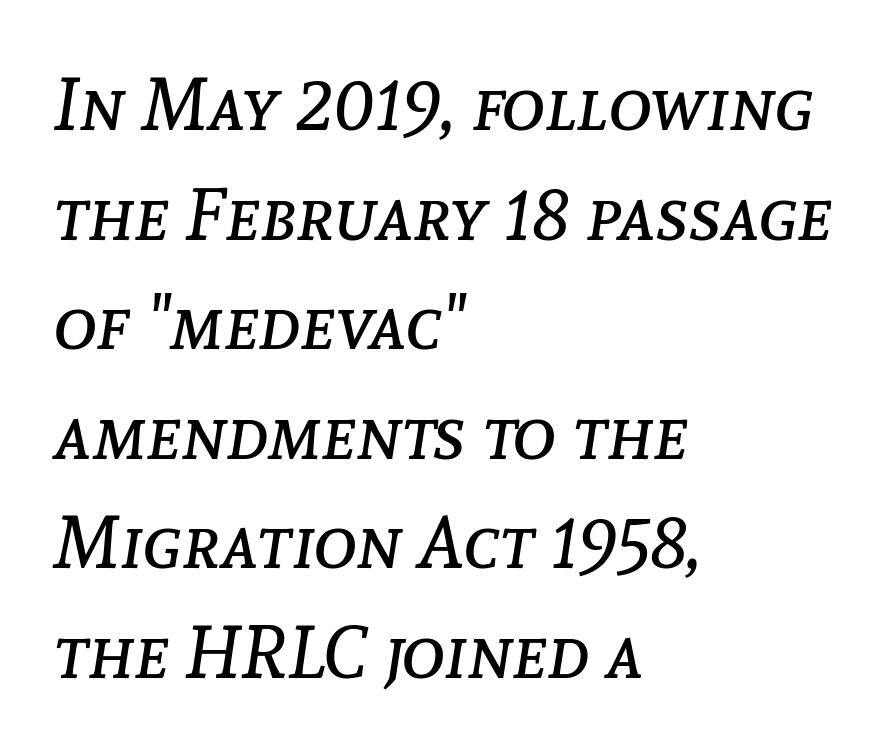
Q: Is the text bold? A: No.
Q: Is the text italic (slanted)? A: Yes, it leans right by about 8 degrees.
Q: Is the text underlined? A: No.
Q: How is the paragraph aligned? A: Left-aligned.
Q: Is the spacing between letters normal or unusually wide? A: Normal.
Q: Is the spacing between lines tight, normal or loose? A: Normal.
Q: Width (condensed, normal, or wide)? A: Normal.
Q: Stroke contrast? A: Low.
Q: x-height? A: Medium.
Q: Monospaced? A: No.
